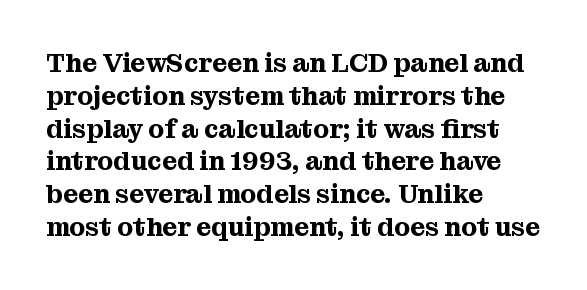
{"italic": "no", "underline": "no", "align": "left", "line_spacing": "normal", "line_spacing_ratio": 1.26, "letter_spacing": "normal", "letter_spacing_em": 0.0, "glyph_px": 26}
